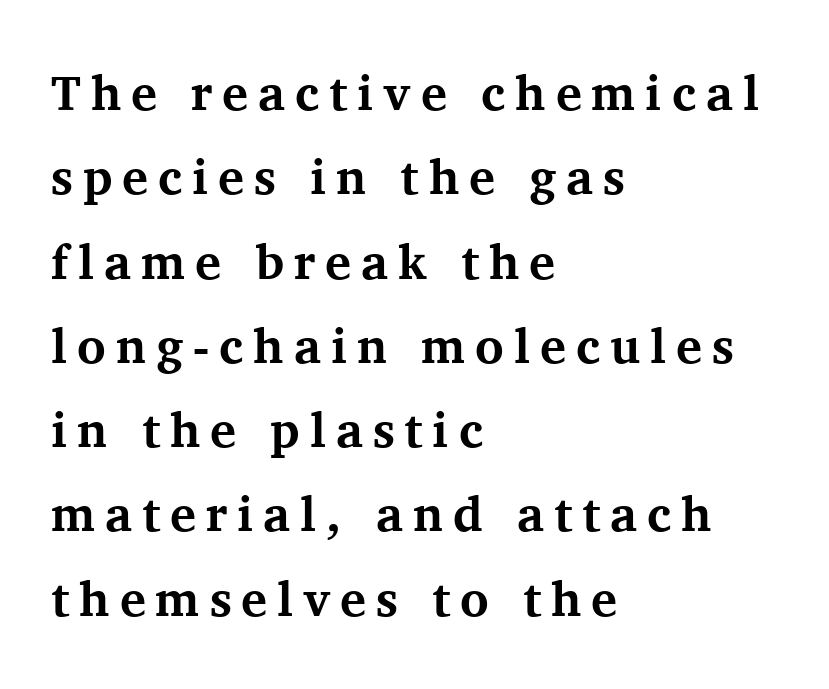
Strong, thick strokes mark this as bold type. Caption: multi-line text, flush left, ragged right. Proportional: the letters do not fall into vertical columns. The text was rendered using a seriffed face with decorative stroke endings. Words float on clear page, feet unadorned. Compared with typical body copy, the letter spacing here is much looser.
